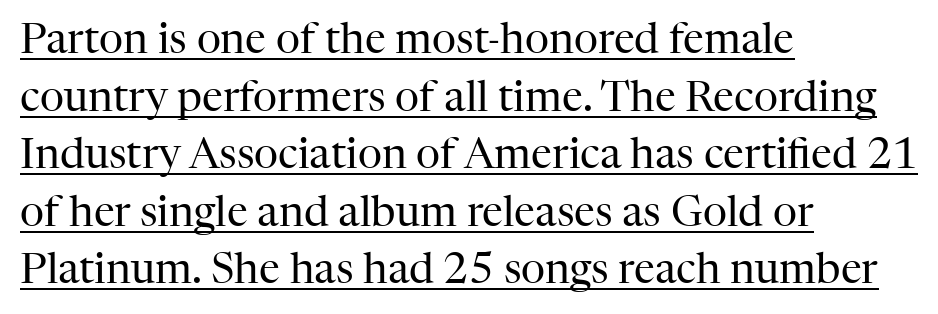
{"serif": "yes", "italic": "no", "bold": "no", "weight": "regular", "width": "normal", "stroke_contrast": "high", "x_height": "medium", "monospaced": "no", "underline": "yes", "align": "left", "line_spacing": "normal", "line_spacing_ratio": 1.37, "letter_spacing": "normal", "letter_spacing_em": 0.0, "glyph_px": 42}
